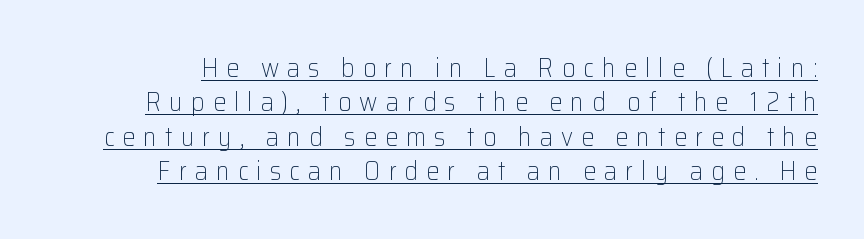
The image shows 26 px text type, upright; set normal line spacing (1.32x), unusually wide letter spacing (+0.31 em), underlined.
